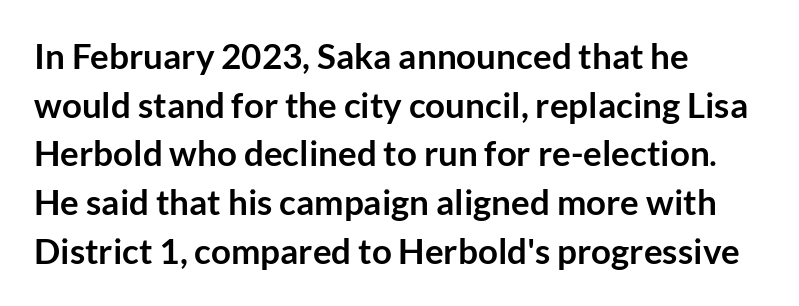
Q: Is the text bold? A: Yes.
Q: Is the text italic (slanted)? A: No, it is upright.
Q: Is the typeface a serif or a sans-serif typeface? A: Sans-serif.
Q: Is the text underlined? A: No.
Q: How is the paragraph aligned? A: Left-aligned.
Q: Is the spacing between letters normal or unusually wide? A: Normal.
Q: Is the spacing between lines tight, normal or loose? A: Normal.
Q: Width (condensed, normal, or wide)? A: Normal.
Q: Stroke contrast? A: Low.
Q: x-height? A: Medium.
Q: Monospaced? A: No.
